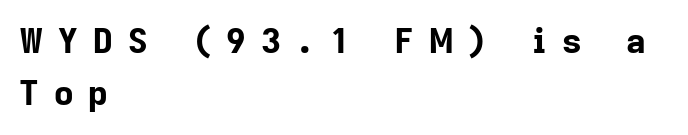
The image shows 34 px bold sans-serif type, upright; set left-aligned, normal line spacing (1.54x), unusually wide letter spacing (+0.44 em), not underlined; low stroke contrast and a medium x-height.
